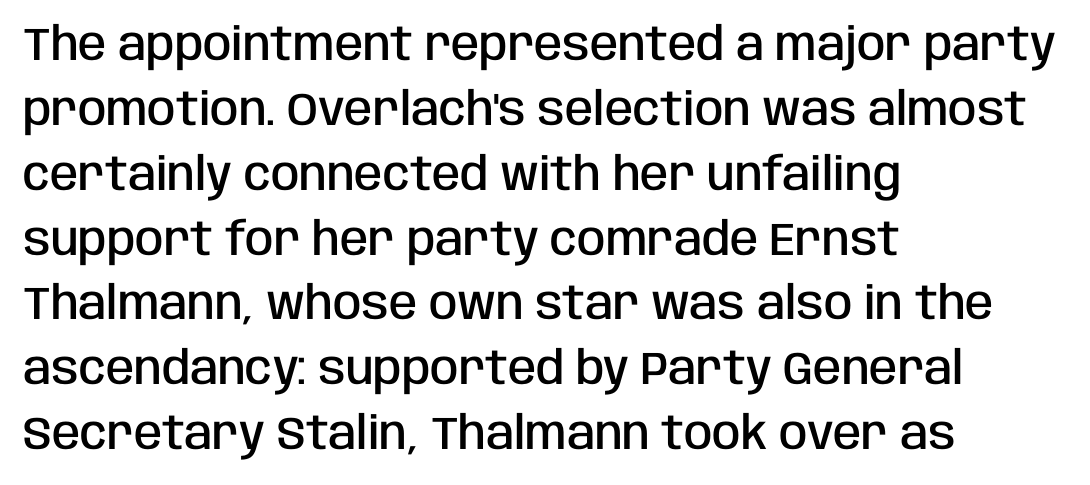
{"serif": "no", "italic": "no", "bold": "semi", "weight": "semibold", "width": "condensed", "stroke_contrast": "low", "x_height": "large", "monospaced": "no", "underline": "no", "align": "left", "line_spacing": "normal", "line_spacing_ratio": 1.41, "letter_spacing": "normal", "letter_spacing_em": 0.0, "glyph_px": 46}
